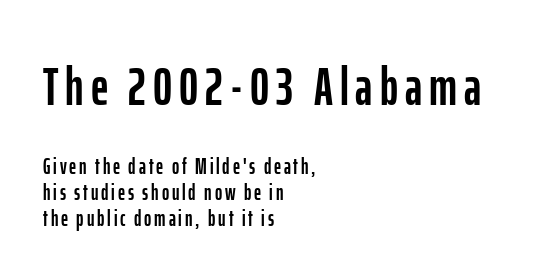
{"serif": "no", "italic": "no", "width": "condensed", "stroke_contrast": "low", "x_height": "medium", "monospaced": "no", "underline": "no", "align": "left", "line_spacing_ratio": 1.17, "larger_block": "first", "size_ratio": 2.45, "glyph_px": 54}
